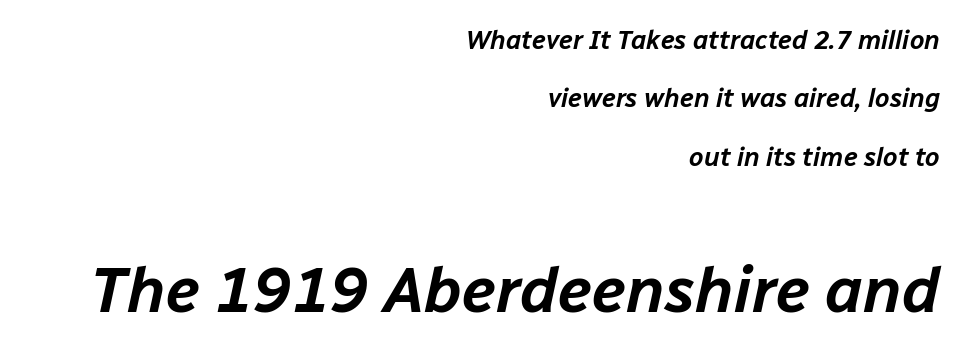
Q: Is the text italic (slanted)? A: Yes, it leans right by about 12 degrees.
Q: Is the text underlined? A: No.
Q: How is the paragraph aligned? A: Right-aligned.
Q: Is the spacing between letters normal or unusually wide? A: Normal.
Q: Is the spacing between lines tight, normal or loose? A: Loose.
Q: Which block of text is set in a larger size, the first (top) or the second (bottom)? A: The second (bottom) one.
Q: Width (condensed, normal, or wide)? A: Normal.
Q: Stroke contrast? A: Low.
Q: x-height? A: Medium.
Q: Monospaced? A: No.
